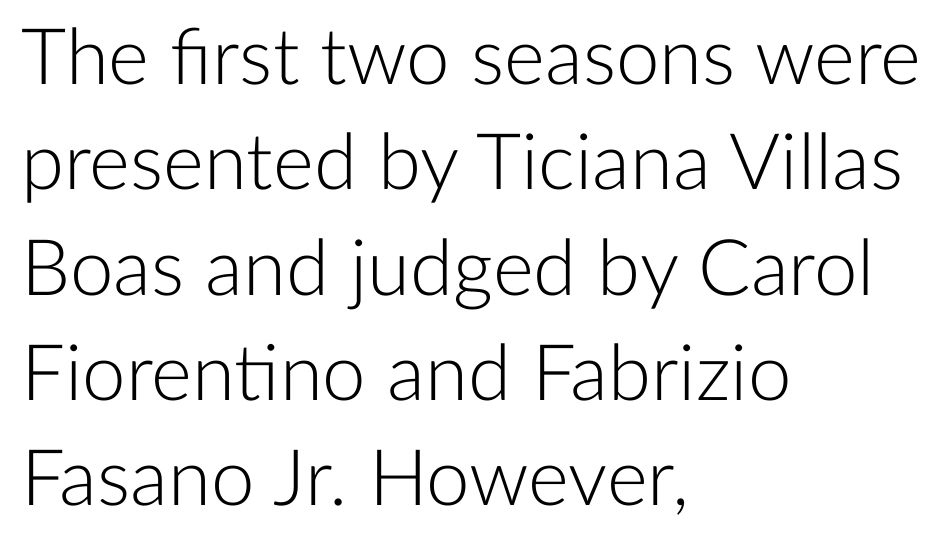
The image shows 78 px light sans-serif type, upright; set left-aligned, normal line spacing (1.35x), normal letter spacing, not underlined; low stroke contrast and a medium x-height.
